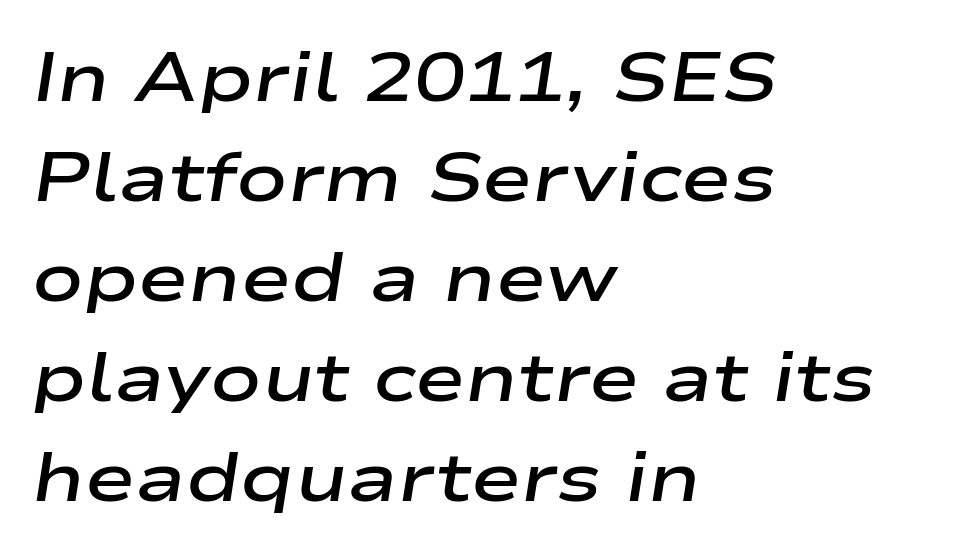
{"italic": "yes", "lean": "right", "slant_degrees": 9, "bold": "semi", "weight": "semibold", "width": "wide", "stroke_contrast": "low", "x_height": "medium", "monospaced": "no", "underline": "no", "align": "left", "line_spacing": "normal", "line_spacing_ratio": 1.47, "letter_spacing": "normal", "letter_spacing_em": 0.0, "glyph_px": 68}
